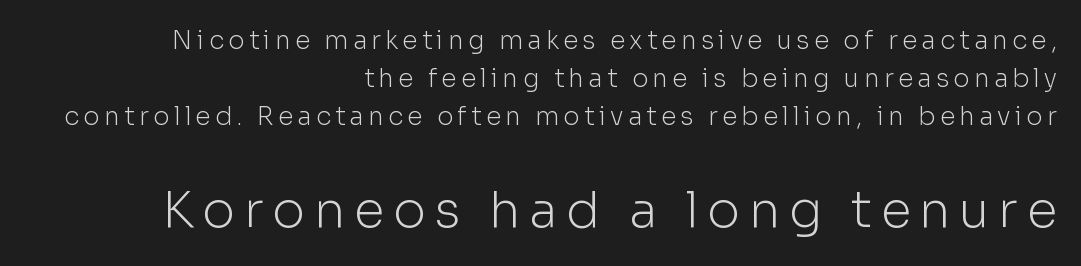
Ink coverage per letter is moderate at most. Successive baselines arrive at the customary interval. Character widths vary here, with narrow letters taking less room than wide ones. Nobody drew a line under any word here. Right-aligned paragraph, ragged on the left.
